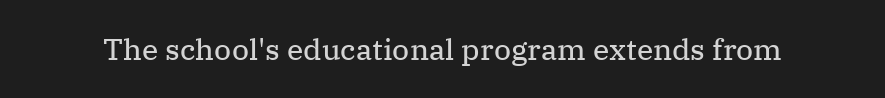
A bare baseline throughout the passage. These lines are composed in type with serifs. It's the straight-up-and-down kind of type. The letters advance in unequal steps, a hallmark of proportional type. Between one letter and the next there's only the usual sliver of space.
